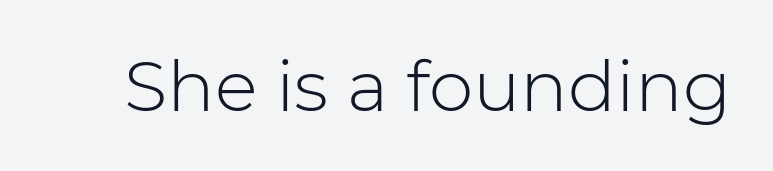
{"serif": "no", "italic": "no", "bold": "no", "weight": "light", "width": "normal", "stroke_contrast": "low", "x_height": "medium", "monospaced": "no", "underline": "no", "letter_spacing": "normal", "letter_spacing_em": 0.0, "glyph_px": 71}
